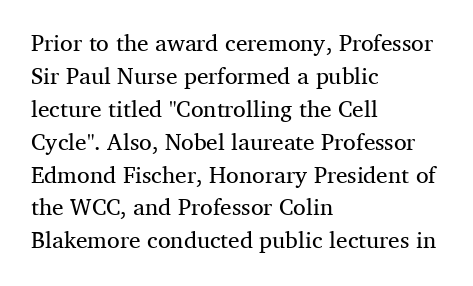
{"italic": "no", "bold": "no", "underline": "no", "align": "left", "line_spacing": "normal", "line_spacing_ratio": 1.43, "letter_spacing": "normal", "letter_spacing_em": 0.0, "glyph_px": 23}
